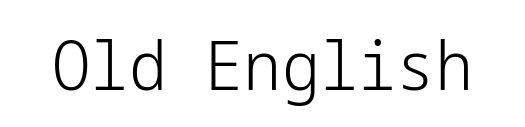
The image shows 68 px light sans-serif type, upright; set normal letter spacing, not underlined; low stroke contrast and a medium x-height.
